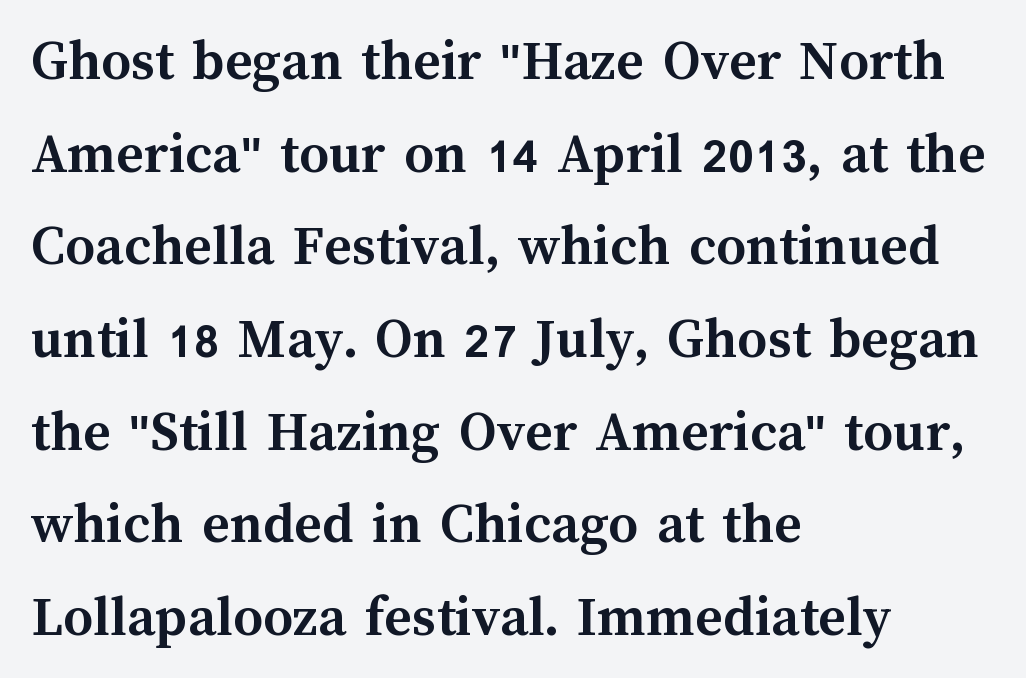
The image shows 59 px semibold type, upright; set left-aligned, normal line spacing (1.57x), normal letter spacing, not underlined; medium stroke contrast and a medium x-height.
